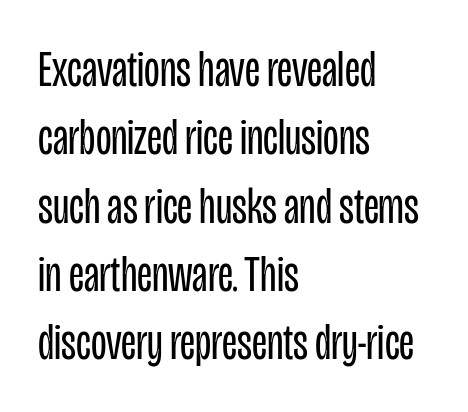
Q: Is the text bold? A: No.
Q: Is the text italic (slanted)? A: No, it is upright.
Q: Is the typeface a serif or a sans-serif typeface? A: Sans-serif.
Q: Is the text underlined? A: No.
Q: How is the paragraph aligned? A: Left-aligned.
Q: Is the spacing between letters normal or unusually wide? A: Normal.
Q: Is the spacing between lines tight, normal or loose? A: Normal.
Q: Width (condensed, normal, or wide)? A: Condensed.
Q: Stroke contrast? A: Low.
Q: x-height? A: Large.
Q: Monospaced? A: No.
